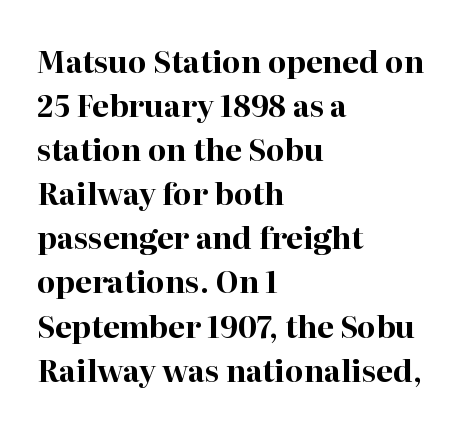
Compared with an ordinary text face, these strokes are far heavier — a full bold. These lines keep a tight, regular rhythm from letter to letter. Each letter keeps its own natural width here, so spacing adapts to shape. What's the leading like? Ordinary, nothing unusual.
